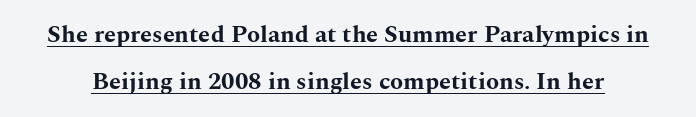
The image shows 24 px bold type, upright; set loose line spacing (1.95x), normal letter spacing, underlined.
